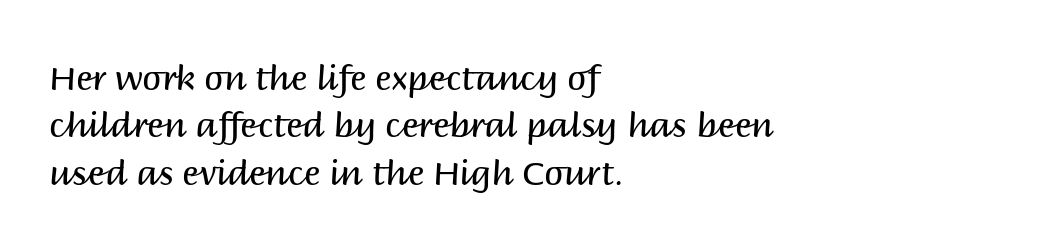
Q: Is the text bold? A: No.
Q: Is the text italic (slanted)? A: Yes.
Q: Is the typeface a serif or a sans-serif typeface? A: Sans-serif.
Q: Is the text underlined? A: No.
Q: How is the paragraph aligned? A: Left-aligned.
Q: Is the spacing between letters normal or unusually wide? A: Normal.
Q: Is the spacing between lines tight, normal or loose? A: Normal.
Q: Width (condensed, normal, or wide)? A: Normal.
Q: Stroke contrast? A: Medium.
Q: x-height? A: Large.
Q: Monospaced? A: No.
